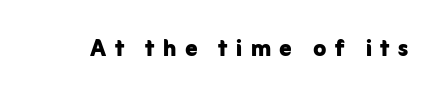
The image shows 30 px bold sans-serif type, upright; set unusually wide letter spacing (+0.28 em), not underlined; low stroke contrast and a medium x-height.
